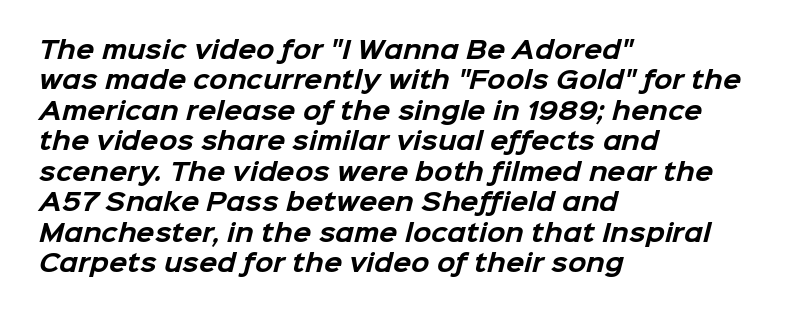
{"bold": "yes", "underline": "no", "align": "left", "line_spacing": "normal", "line_spacing_ratio": 1.27, "letter_spacing": "normal", "letter_spacing_em": 0.0, "glyph_px": 24}
